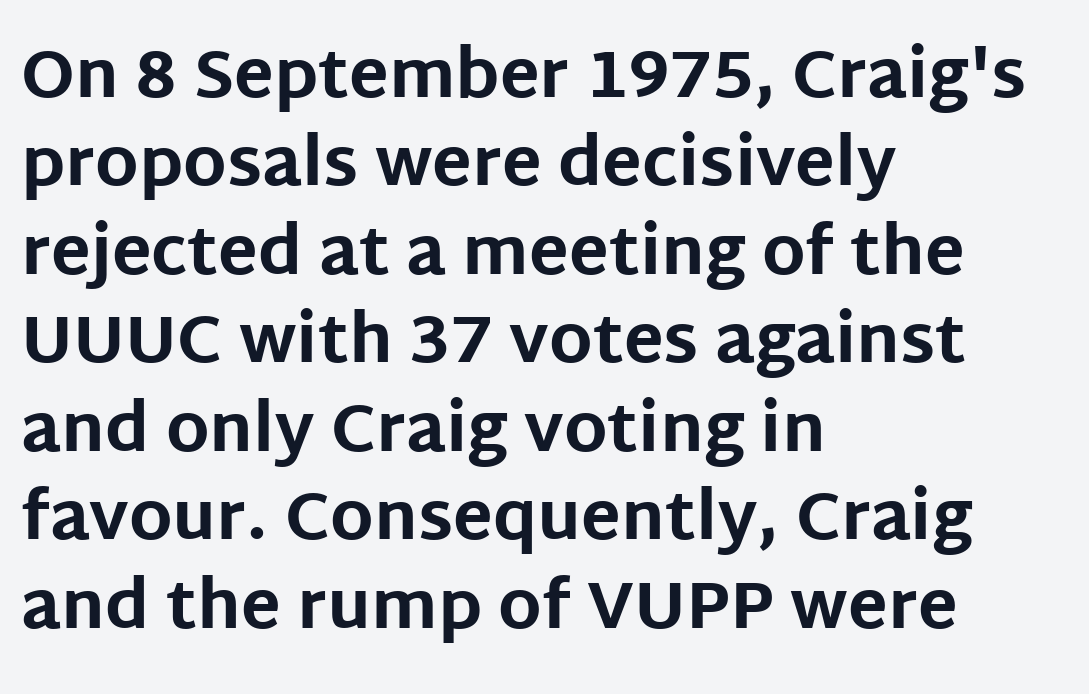
{"serif": "no", "italic": "no", "bold": "yes", "weight": "bold", "width": "normal", "stroke_contrast": "low", "x_height": "large", "monospaced": "no", "underline": "no", "align": "left", "line_spacing": "normal", "line_spacing_ratio": 1.34, "letter_spacing": "normal", "letter_spacing_em": 0.0, "glyph_px": 66}
